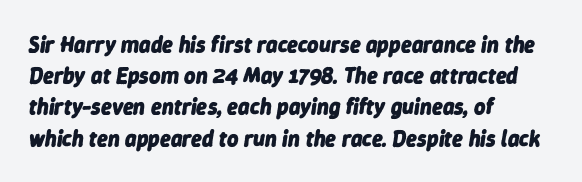
The image shows 22 px bold type, italic (leaning right); set left-aligned, normal line spacing (1.42x), normal letter spacing, not underlined.
